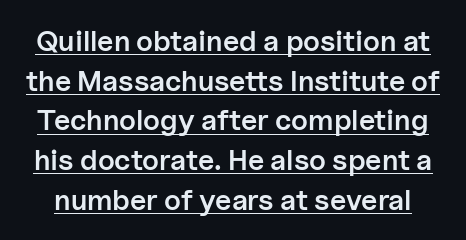
The image shows 29 px semibold sans-serif type, upright; set normal line spacing (1.37x), normal letter spacing, underlined; low stroke contrast and a medium x-height.
